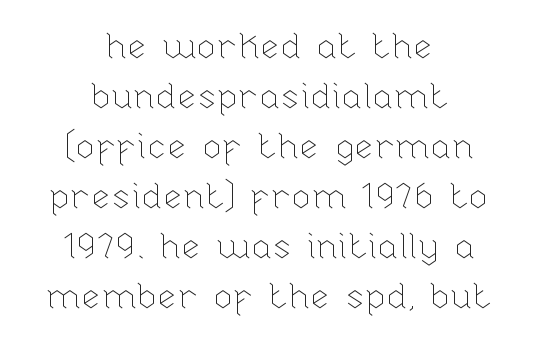
The image shows 36 px thin type, upright; set centered, normal line spacing (1.39x), normal letter spacing, not underlined; low stroke contrast and a medium x-height.
